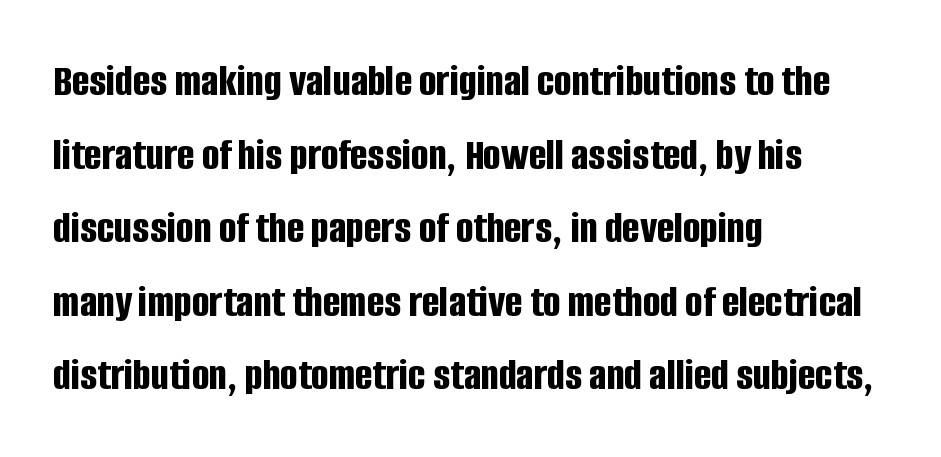
{"serif": "no", "italic": "no", "bold": "yes", "weight": "bold", "width": "condensed", "stroke_contrast": "low", "x_height": "large", "monospaced": "no", "underline": "no", "align": "left", "line_spacing": "normal", "line_spacing_ratio": 1.6, "letter_spacing": "normal", "letter_spacing_em": 0.0, "glyph_px": 46}
